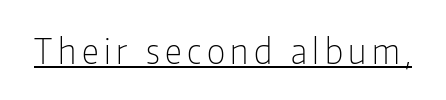
Q: Is the text bold? A: No.
Q: Is the text italic (slanted)? A: No, it is upright.
Q: Is the typeface a serif or a sans-serif typeface? A: Sans-serif.
Q: Is the text underlined? A: Yes.
Q: Width (condensed, normal, or wide)? A: Condensed.
Q: Stroke contrast? A: Low.
Q: x-height? A: Medium.
Q: Monospaced? A: No.
